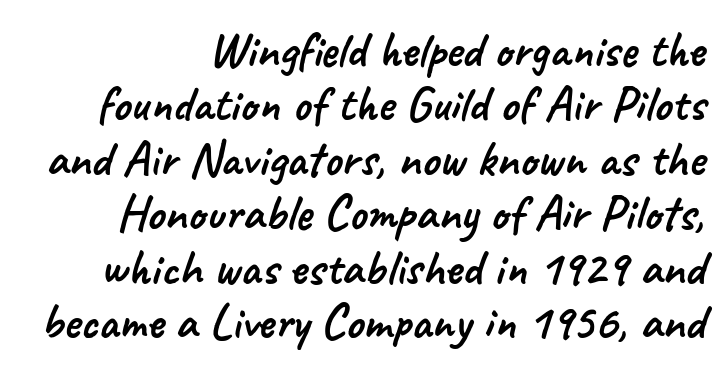
Q: Is the typeface a serif or a sans-serif typeface? A: Sans-serif.
Q: Is the text underlined? A: No.
Q: How is the paragraph aligned? A: Right-aligned.
Q: Is the spacing between letters normal or unusually wide? A: Normal.
Q: Is the spacing between lines tight, normal or loose? A: Tight.
Q: Width (condensed, normal, or wide)? A: Normal.
Q: Stroke contrast? A: Low.
Q: x-height? A: Small.
Q: Monospaced? A: No.
